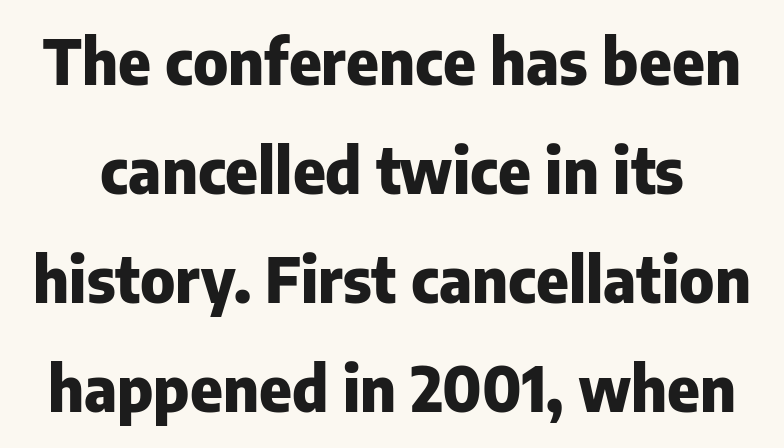
{"serif": "no", "italic": "no", "bold": "yes", "weight": "heavy", "width": "normal", "stroke_contrast": "low", "x_height": "medium", "monospaced": "no", "underline": "no", "line_spacing_ratio": 1.76, "letter_spacing": "normal", "letter_spacing_em": 0.0, "glyph_px": 62}
